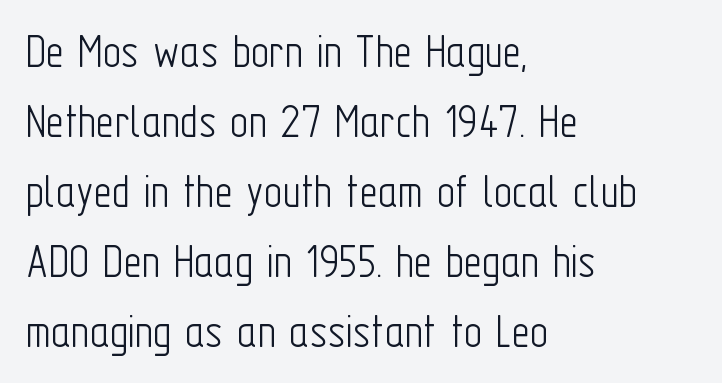
Summary of weight: not heavy and not bold. Beneath every word, the page is bare. Here the designer chose a conventional face with non-uniform glyph widths. Rendered with straight, roman letterforms. Unlike a traditional serif, this face leaves its strokes unadorned.
